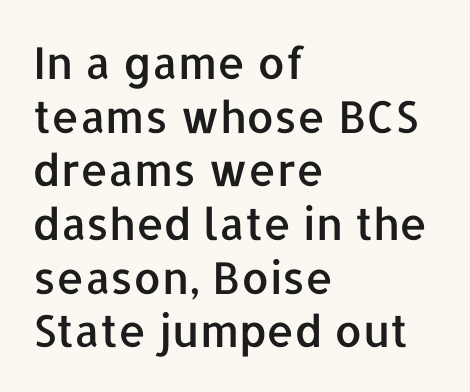
{"serif": "no", "italic": "no", "width": "normal", "stroke_contrast": "low", "x_height": "medium", "monospaced": "no", "underline": "no", "align": "left", "line_spacing_ratio": 1.22, "letter_spacing": "normal", "letter_spacing_em": 0.0, "glyph_px": 44}
